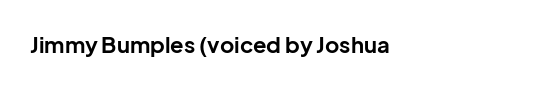
Q: Is the text bold? A: Yes.
Q: Is the text italic (slanted)? A: No, it is upright.
Q: Is the text underlined? A: No.
Q: Is the spacing between letters normal or unusually wide? A: Normal.
